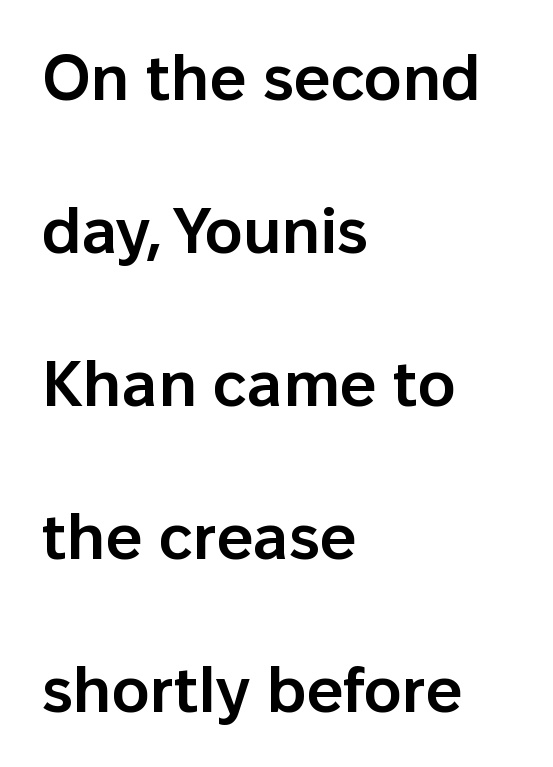
{"serif": "no", "italic": "no", "bold": "semi", "weight": "semibold", "width": "normal", "stroke_contrast": "low", "x_height": "medium", "monospaced": "no", "underline": "no", "align": "left", "line_spacing": "loose", "line_spacing_ratio": 2.39, "letter_spacing": "normal", "letter_spacing_em": 0.0, "glyph_px": 64}
